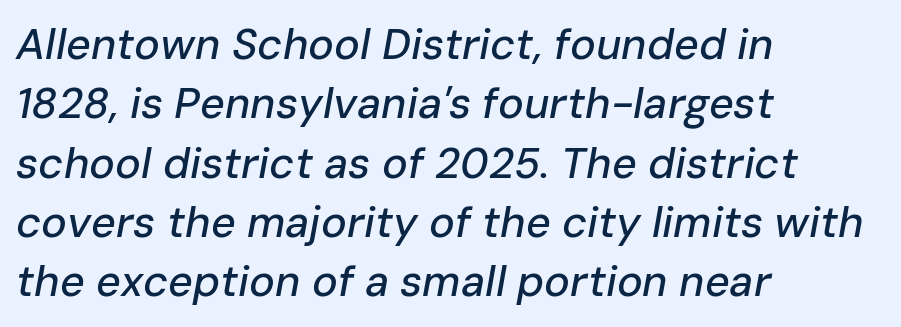
A typesetter would call this leading conventional body-copy spacing. Default kerning and tracking; the words read as compact shapes. A clean baseline with only descenders dipping below it. Do the characters align in a grid? No, the font is proportional.
